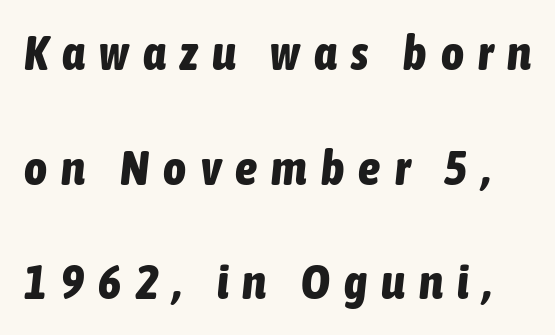
{"italic": "yes", "lean": "right", "slant_degrees": 6, "bold": "yes", "weight": "bold", "width": "condensed", "stroke_contrast": "low", "x_height": "medium", "monospaced": "no", "underline": "no", "line_spacing": "loose", "line_spacing_ratio": 2.34, "letter_spacing": "wide", "letter_spacing_em": 0.29, "glyph_px": 49}
